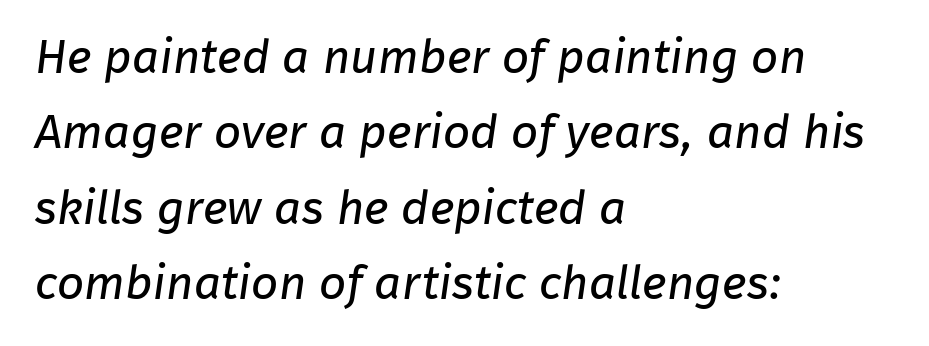
{"serif": "no", "bold": "no", "weight": "regular", "width": "normal", "stroke_contrast": "low", "x_height": "medium", "monospaced": "no", "underline": "no", "align": "left", "line_spacing": "normal", "line_spacing_ratio": 1.57, "letter_spacing": "normal", "letter_spacing_em": 0.0, "glyph_px": 48}
